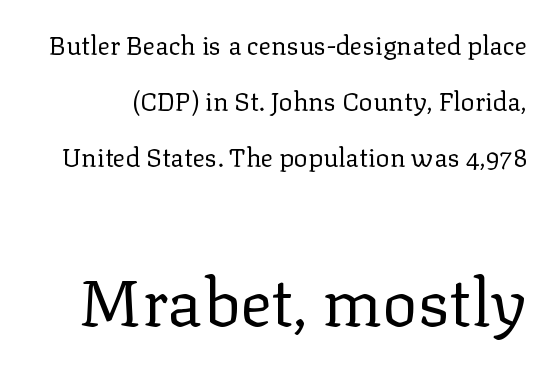
{"serif": "yes", "italic": "no", "bold": "no", "weight": "regular", "width": "normal", "stroke_contrast": "low", "x_height": "medium", "monospaced": "no", "underline": "no", "line_spacing": "loose", "line_spacing_ratio": 2.16, "letter_spacing": "normal", "letter_spacing_em": 0.0, "larger_block": "second", "size_ratio": 2.54, "glyph_px": 66}
